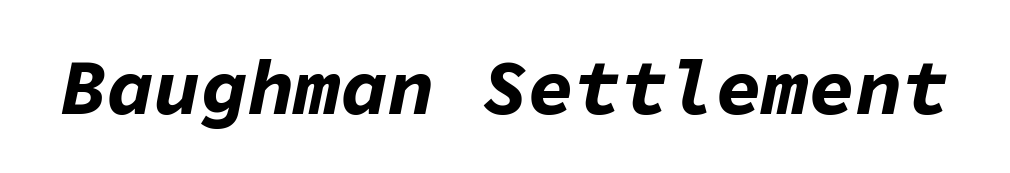
{"italic": "yes", "lean": "right", "slant_degrees": 11, "bold": "yes", "weight": "bold", "width": "normal", "stroke_contrast": "low", "x_height": "medium", "monospaced": "yes", "underline": "no", "letter_spacing": "normal", "letter_spacing_em": 0.0, "glyph_px": 78}
